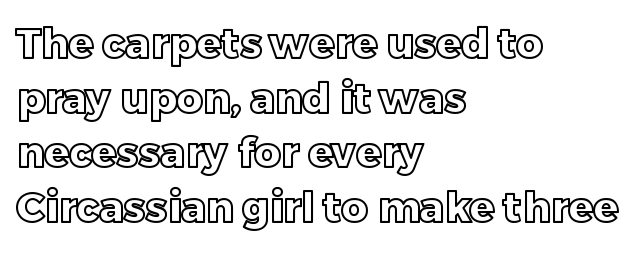
The image shows 41 px text type, upright; set left-aligned, normal line spacing (1.33x), normal letter spacing, not underlined; a large x-height.
